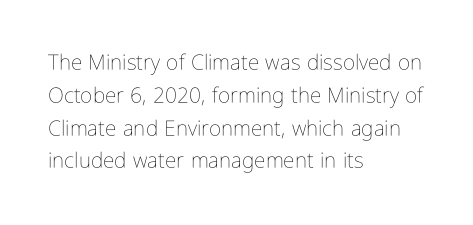
{"italic": "no", "bold": "no", "underline": "no", "align": "left", "line_spacing": "normal", "line_spacing_ratio": 1.56, "letter_spacing": "normal", "letter_spacing_em": 0.0, "glyph_px": 21}
